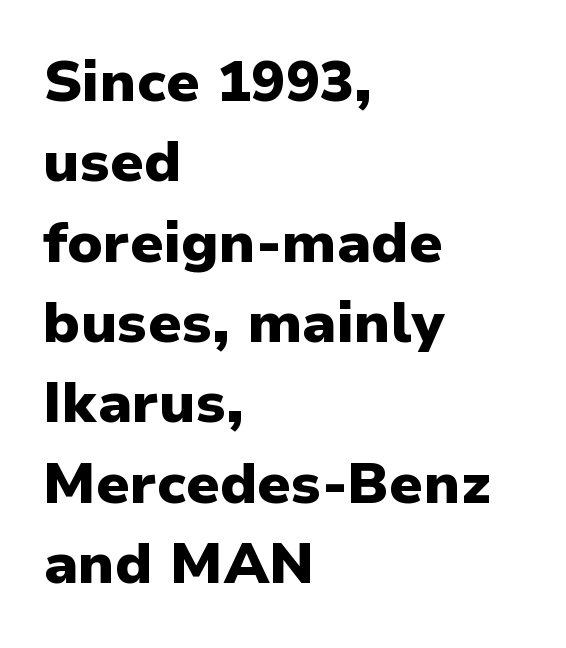
The letters advance in unequal steps, a hallmark of proportional type. Underlining? Definitely not there. The compositor pushed each line to the left boundary. Compared with an ordinary text face, these strokes are far heavier — a full bold. Designer's note — italics off, roman on.
